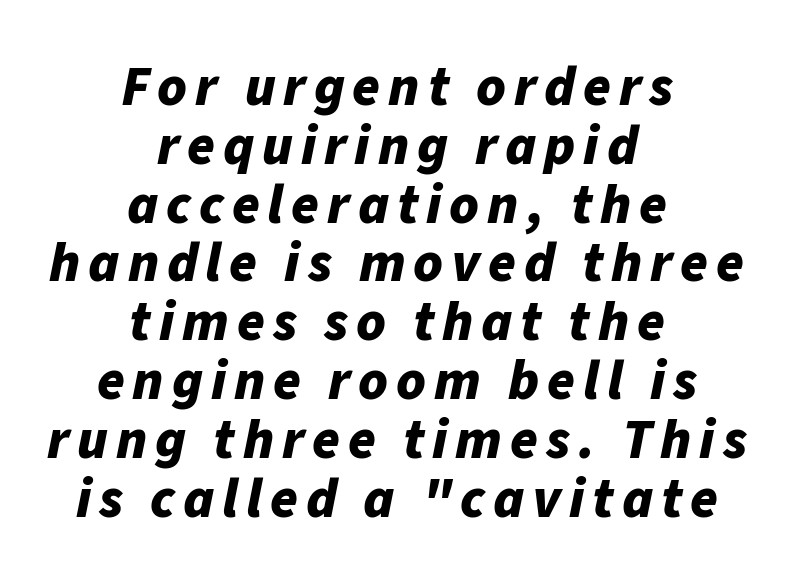
The image shows 56 px bold type, italic (leaning right); set centered, tight line spacing (1.05x), not underlined; low stroke contrast and a medium x-height.
